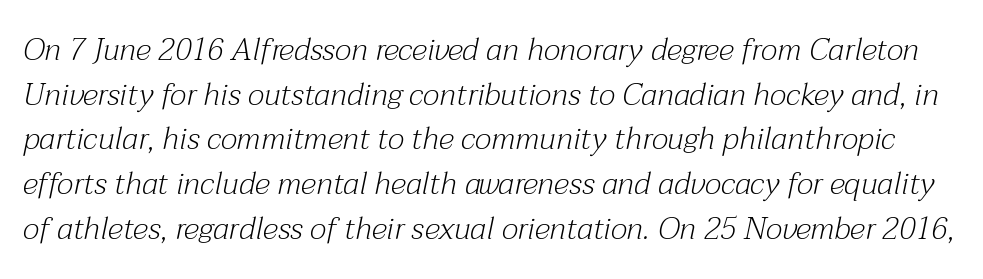
{"serif": "yes", "italic": "yes", "lean": "right", "slant_degrees": 12, "bold": "no", "weight": "light", "width": "normal", "stroke_contrast": "medium", "x_height": "medium", "monospaced": "no", "underline": "no", "line_spacing": "normal", "line_spacing_ratio": 1.44, "letter_spacing": "normal", "letter_spacing_em": 0.0, "glyph_px": 31}
